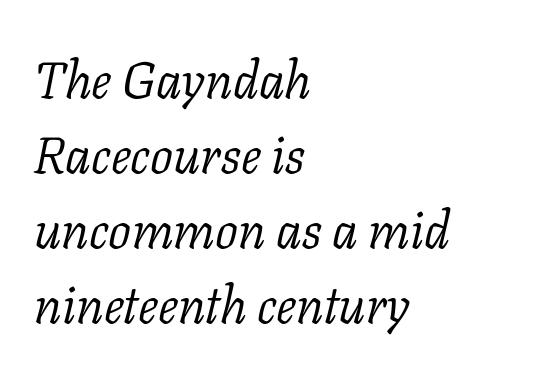
{"serif": "yes", "italic": "yes", "lean": "right", "slant_degrees": 11, "bold": "no", "weight": "light", "width": "normal", "stroke_contrast": "low", "x_height": "medium", "monospaced": "no", "underline": "no", "align": "left", "line_spacing": "normal", "line_spacing_ratio": 1.47, "letter_spacing": "normal", "letter_spacing_em": 0.0, "glyph_px": 51}
